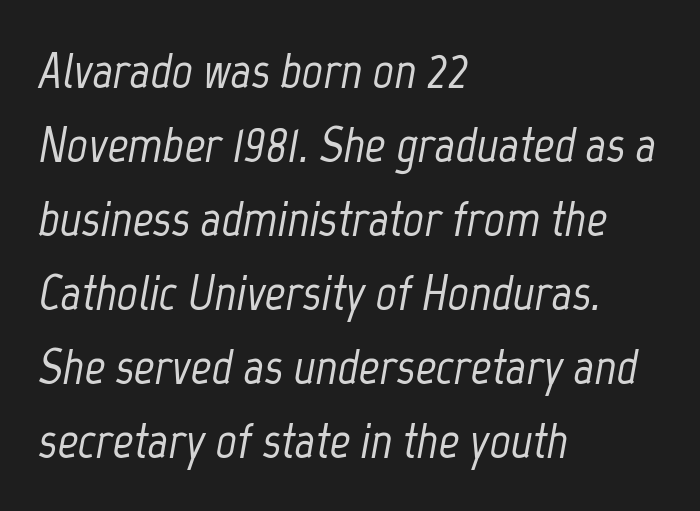
Q: Is the text italic (slanted)? A: Yes, it leans right by about 12 degrees.
Q: Is the text underlined? A: No.
Q: How is the paragraph aligned? A: Left-aligned.
Q: Is the spacing between letters normal or unusually wide? A: Normal.
Q: Is the spacing between lines tight, normal or loose? A: Normal.
Q: Width (condensed, normal, or wide)? A: Condensed.
Q: Stroke contrast? A: Low.
Q: x-height? A: Medium.
Q: Monospaced? A: No.
